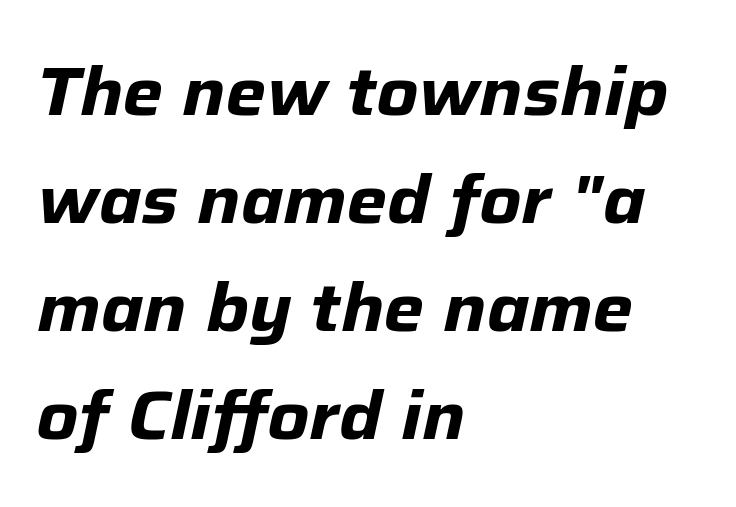
The image shows 68 px bold type, italic (leaning right); set left-aligned, normal line spacing (1.59x), normal letter spacing, not underlined; low stroke contrast and a medium x-height.
